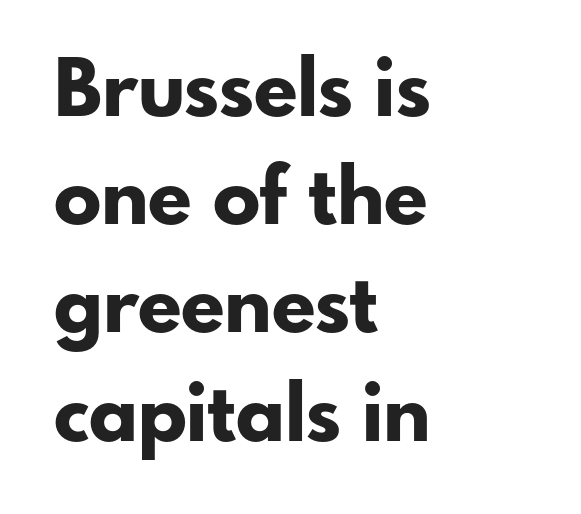
{"serif": "no", "italic": "no", "bold": "yes", "weight": "bold", "width": "normal", "stroke_contrast": "low", "x_height": "small", "monospaced": "no", "underline": "no", "align": "left", "line_spacing": "normal", "line_spacing_ratio": 1.37, "letter_spacing": "normal", "letter_spacing_em": 0.0, "glyph_px": 79}
